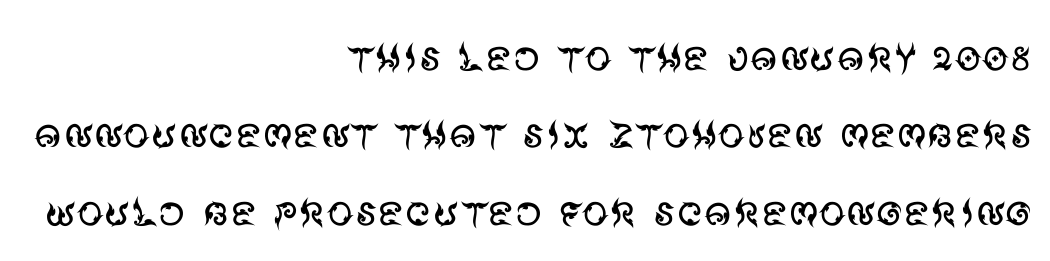
The lines in this sample share a right terminus and differ only in where they begin. The text was rendered using a sans face with plain stroke endings. The font is comparable to plain body text, perhaps lighter. Each word holds together tightly as a unit, with standard inter-letter gaps. The axis of the letterforms is exactly vertical.
